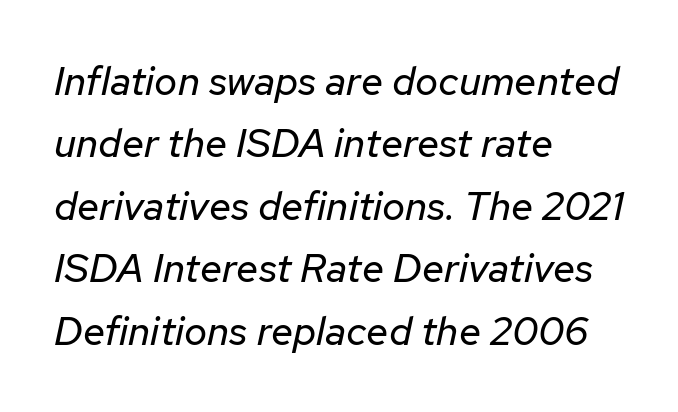
Counters stay open thanks to moderate or lighter strokes. Interline gaps are of average width in this sample. These lines are rendered in a variable-pitch font. Clear beneath every line of the passage. Where is the straight margin? On the left.
